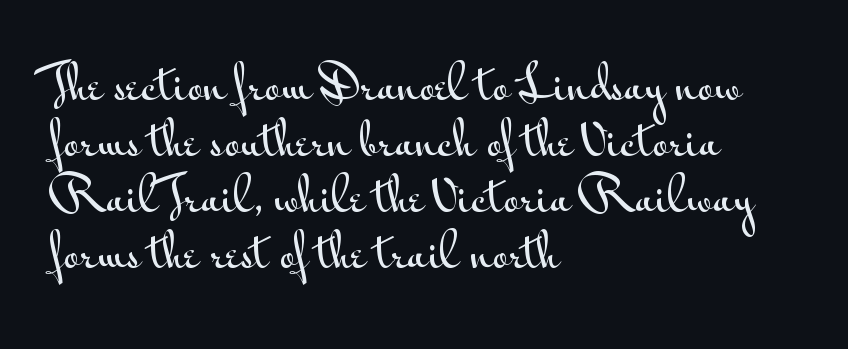
Baseline-to-baseline distance is the conventional proportion of letter height. Casual observation: everything's shoved over to the left. These lines are composed in type without serifs. Has an underline been added? It has not. Character widths vary here, with narrow letters taking less room than wide ones.
